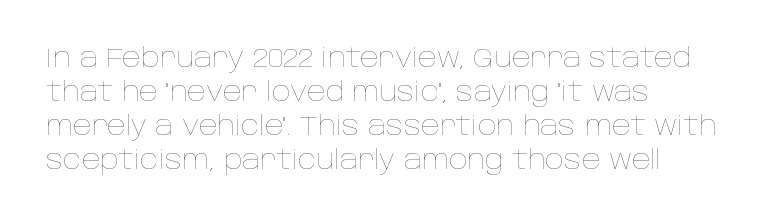
The image shows 26 px text type, upright; set left-aligned, normal line spacing (1.31x), normal letter spacing, not underlined.
